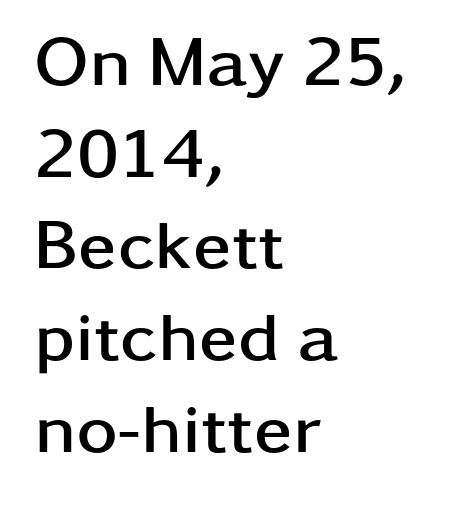
Q: Is the text bold? A: Yes.
Q: Is the text italic (slanted)? A: No, it is upright.
Q: Is the typeface a serif or a sans-serif typeface? A: Sans-serif.
Q: Is the text underlined? A: No.
Q: How is the paragraph aligned? A: Left-aligned.
Q: Is the spacing between letters normal or unusually wide? A: Normal.
Q: Is the spacing between lines tight, normal or loose? A: Normal.
Q: Width (condensed, normal, or wide)? A: Wide.
Q: Stroke contrast? A: Low.
Q: x-height? A: Medium.
Q: Monospaced? A: No.
